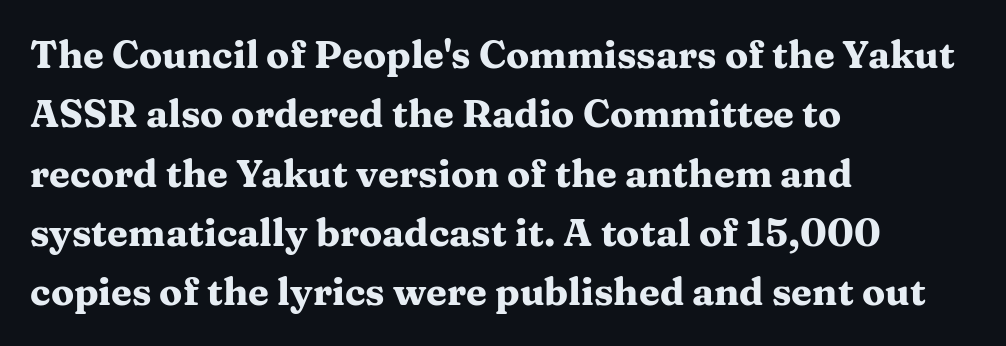
Q: Is the text bold? A: Yes.
Q: Is the text italic (slanted)? A: No, it is upright.
Q: Is the typeface a serif or a sans-serif typeface? A: Serif.
Q: Is the text underlined? A: No.
Q: How is the paragraph aligned? A: Left-aligned.
Q: Is the spacing between letters normal or unusually wide? A: Normal.
Q: Is the spacing between lines tight, normal or loose? A: Normal.
Q: Width (condensed, normal, or wide)? A: Wide.
Q: Stroke contrast? A: Medium.
Q: x-height? A: Medium.
Q: Monospaced? A: No.
